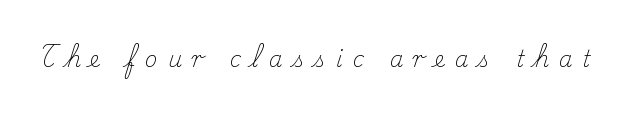
The image shows 22 px text type; set unusually wide letter spacing (+0.44 em), not underlined.
